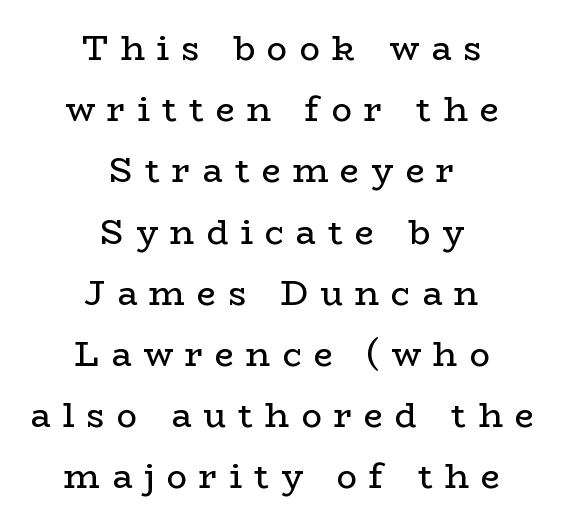
The image shows 34 px regular-weight, wide serif type, upright; set centered, line spacing 1.8x, unusually wide letter spacing (+0.35 em), not underlined; low stroke contrast and a medium x-height.
